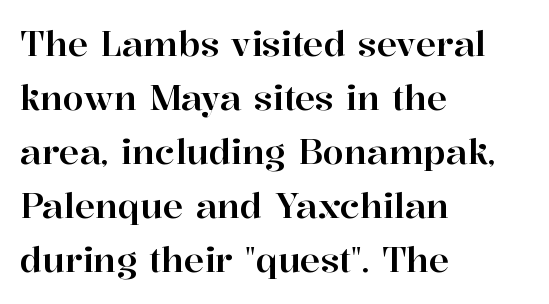
Q: Is the text italic (slanted)? A: No, it is upright.
Q: Is the typeface a serif or a sans-serif typeface? A: Serif.
Q: Is the text underlined? A: No.
Q: How is the paragraph aligned? A: Left-aligned.
Q: Is the spacing between letters normal or unusually wide? A: Normal.
Q: Is the spacing between lines tight, normal or loose? A: Normal.
Q: Width (condensed, normal, or wide)? A: Normal.
Q: Stroke contrast? A: High.
Q: x-height? A: Medium.
Q: Monospaced? A: No.
